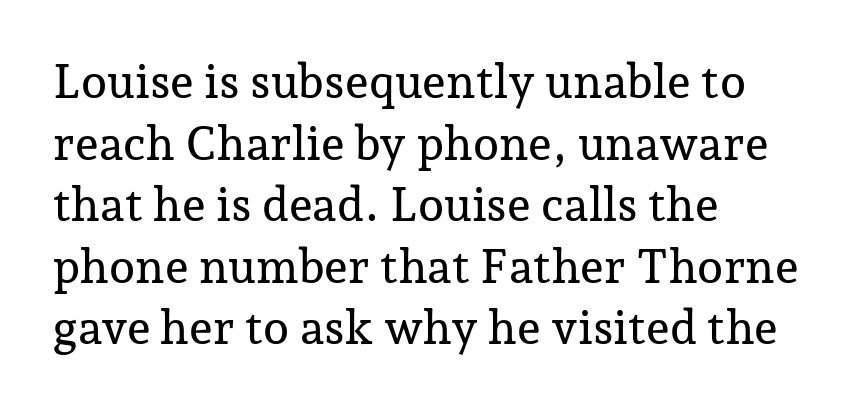
{"serif": "yes", "italic": "no", "width": "normal", "stroke_contrast": "low", "x_height": "medium", "monospaced": "no", "underline": "no", "align": "left", "line_spacing": "normal", "line_spacing_ratio": 1.31, "letter_spacing": "normal", "letter_spacing_em": 0.0, "glyph_px": 47}
